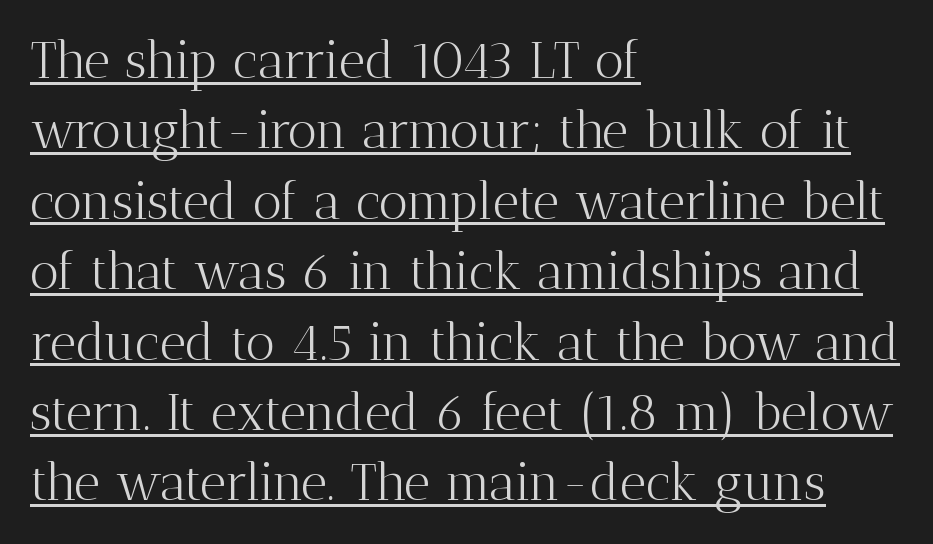
{"serif": "yes", "italic": "no", "bold": "no", "weight": "light", "width": "normal", "stroke_contrast": "medium", "x_height": "medium", "monospaced": "no", "underline": "yes", "align": "left", "line_spacing": "normal", "line_spacing_ratio": 1.38, "letter_spacing": "normal", "letter_spacing_em": 0.0, "glyph_px": 51}
